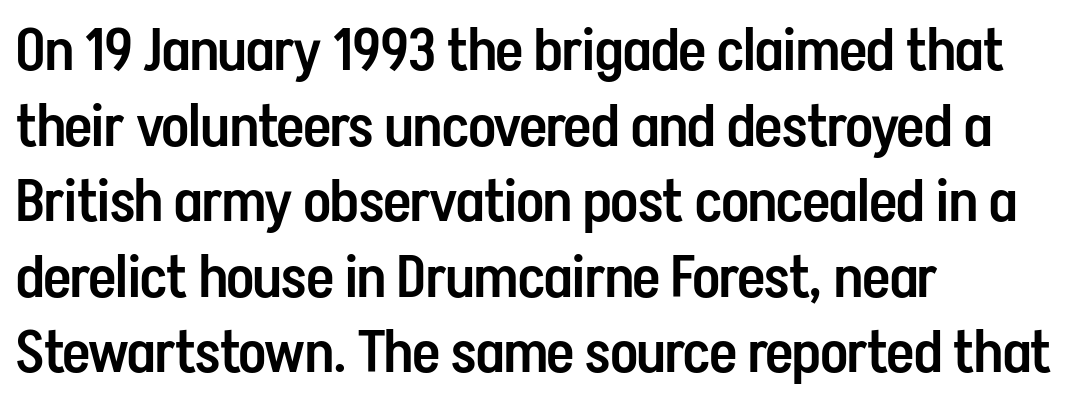
The image shows 59 px semibold, condensed sans-serif type, upright; set left-aligned, normal line spacing (1.28x), normal letter spacing, not underlined; low stroke contrast and a medium x-height.
